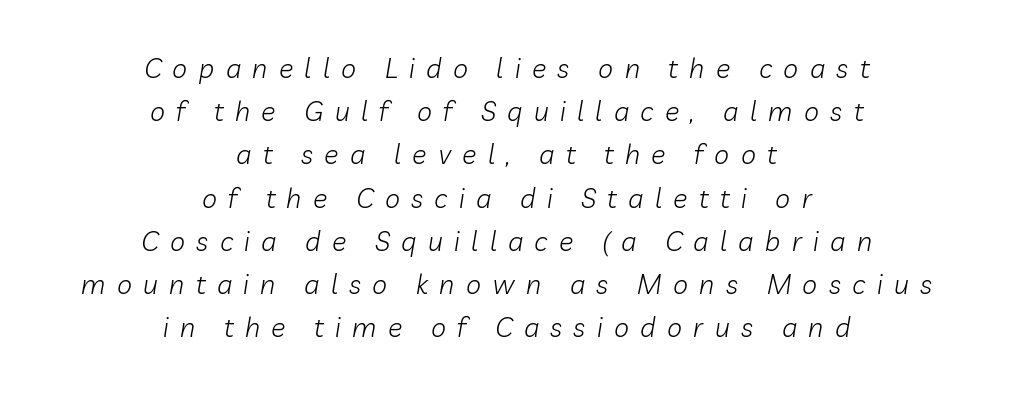
The image shows 27 px text type, italic (leaning right); set centered, normal line spacing (1.6x), unusually wide letter spacing (+0.42 em), not underlined.
